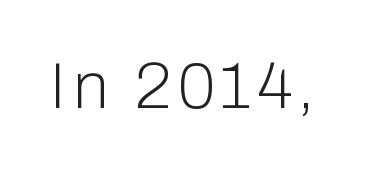
Q: Is the text bold? A: No.
Q: Is the text italic (slanted)? A: No, it is upright.
Q: Is the typeface a serif or a sans-serif typeface? A: Sans-serif.
Q: Is the text underlined? A: No.
Q: Width (condensed, normal, or wide)? A: Normal.
Q: Stroke contrast? A: Low.
Q: x-height? A: Medium.
Q: Monospaced? A: No.
